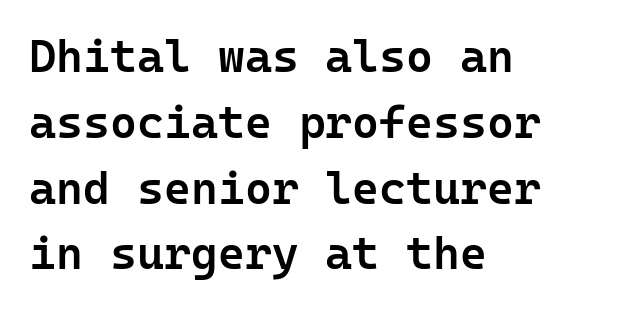
The typesetter chose a ragged-right arrangement here. Descenders hang freely into open space. Font category for this specimen: sans-serif. Rows of type keep a routine distance in the vertical direction.
